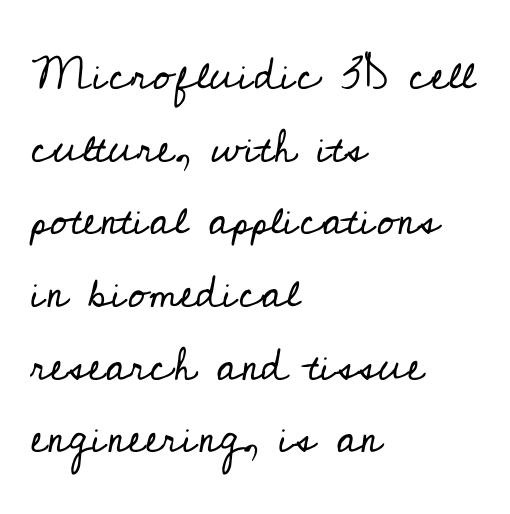
How are the letters spaced? Ordinarily, with no added tracking. Font category for this specimen: serif. Stroke mass is kept to a normal reading level or below. Nobody drew a line under any word here.
